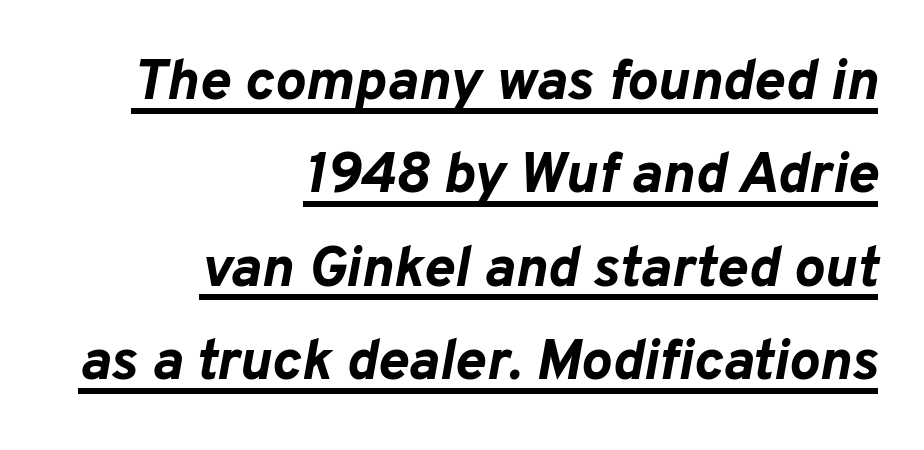
Q: Is the text bold? A: Yes.
Q: Is the text italic (slanted)? A: Yes, it leans right by about 10 degrees.
Q: Is the text underlined? A: Yes.
Q: How is the paragraph aligned? A: Right-aligned.
Q: Is the spacing between letters normal or unusually wide? A: Normal.
Q: Is the spacing between lines tight, normal or loose? A: Normal.
Q: Width (condensed, normal, or wide)? A: Normal.
Q: Stroke contrast? A: Low.
Q: x-height? A: Medium.
Q: Monospaced? A: No.
